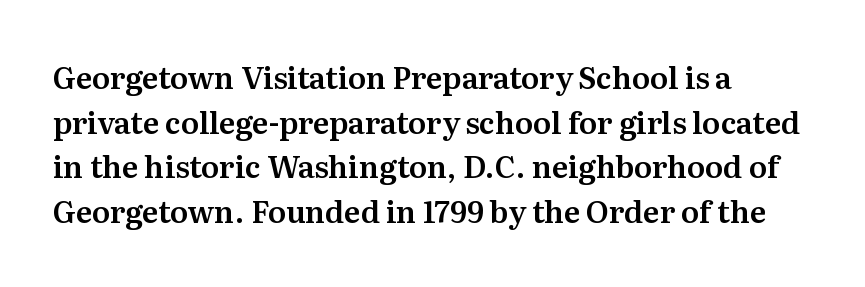
{"serif": "yes", "italic": "no", "width": "normal", "stroke_contrast": "medium", "x_height": "medium", "monospaced": "no", "underline": "no", "align": "left", "line_spacing": "normal", "line_spacing_ratio": 1.49, "letter_spacing": "normal", "letter_spacing_em": 0.0, "glyph_px": 30}
